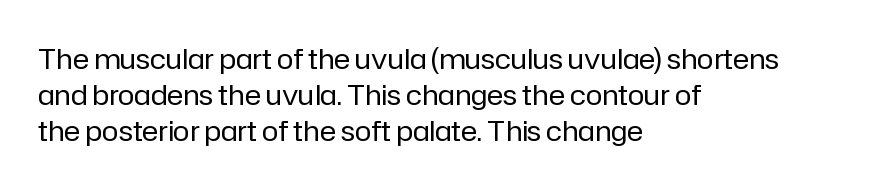
The image shows 28 px regular-weight sans-serif type, upright; set left-aligned, normal line spacing (1.28x), normal letter spacing, not underlined; low stroke contrast and a medium x-height.
